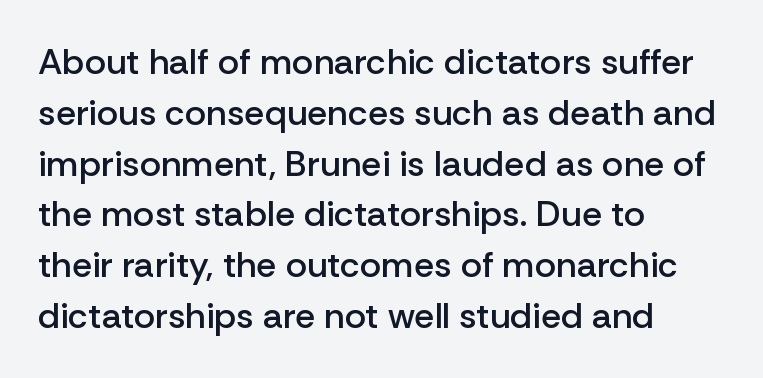
The image shows 36 px semibold sans-serif type, upright; set left-aligned, normal line spacing (1.41x), normal letter spacing, not underlined; low stroke contrast and a medium x-height.
